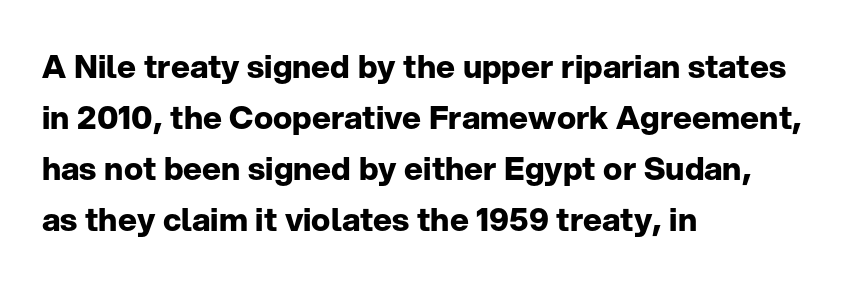
{"serif": "no", "italic": "no", "bold": "yes", "weight": "bold", "width": "normal", "stroke_contrast": "low", "x_height": "medium", "monospaced": "no", "underline": "no", "align": "left", "line_spacing": "normal", "line_spacing_ratio": 1.59, "letter_spacing": "normal", "letter_spacing_em": 0.0, "glyph_px": 32}
